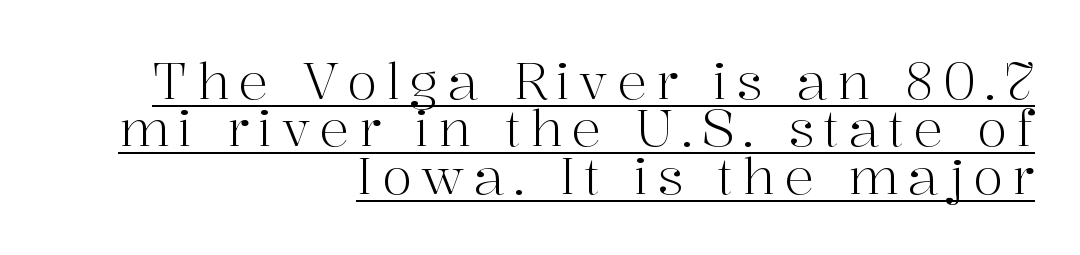
Q: Is the text bold? A: No.
Q: Is the text italic (slanted)? A: No, it is upright.
Q: Is the typeface a serif or a sans-serif typeface? A: Serif.
Q: Is the text underlined? A: Yes.
Q: How is the paragraph aligned? A: Right-aligned.
Q: Is the spacing between lines tight, normal or loose? A: Tight.
Q: Width (condensed, normal, or wide)? A: Normal.
Q: Stroke contrast? A: High.
Q: x-height? A: Medium.
Q: Monospaced? A: No.
